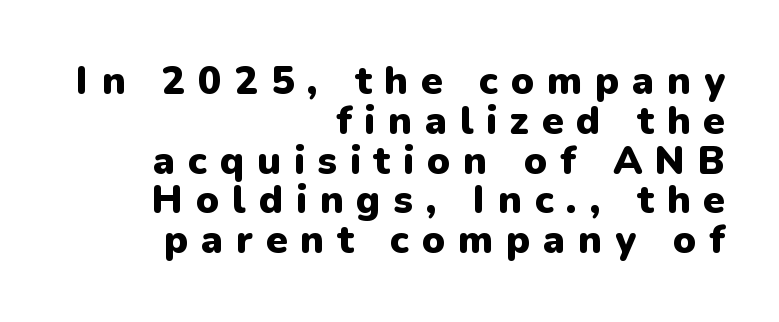
{"serif": "no", "italic": "no", "bold": "yes", "weight": "heavy", "width": "normal", "stroke_contrast": "low", "x_height": "medium", "monospaced": "no", "underline": "no", "align": "right", "line_spacing": "tight", "line_spacing_ratio": 1.02, "letter_spacing": "wide", "letter_spacing_em": 0.33, "glyph_px": 39}
